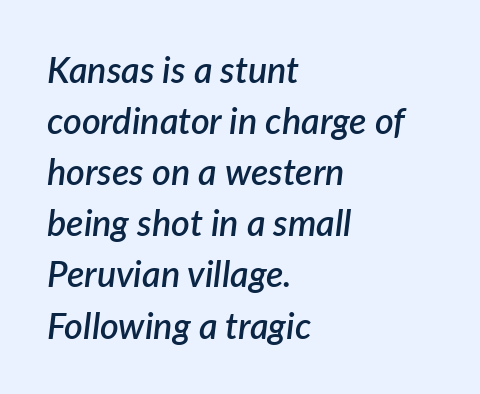
Has an underline been added? It has not. Layout note: lines flush left. Summary of vertical rhythm: regular, with standard interline spacing. This sample has the flowing, uneven cadence of proportional lettering.
